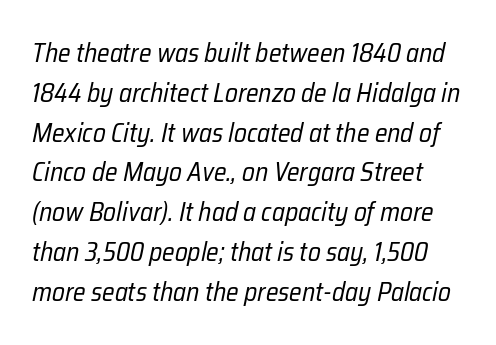
Style check: oblique. Counters stay open thanks to moderate or lighter strokes. Letters rest on an invisible, unmarked baseline. How are the letters spaced? Ordinarily, with no added tracking. A typesetter would call this leading conventional body-copy spacing.
